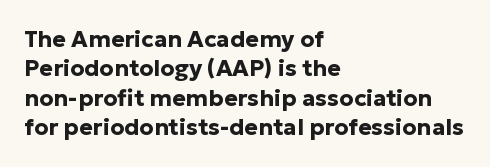
{"italic": "no", "bold": "yes", "underline": "no", "align": "left", "line_spacing": "normal", "line_spacing_ratio": 1.28, "letter_spacing": "normal", "letter_spacing_em": 0.0, "glyph_px": 23}
